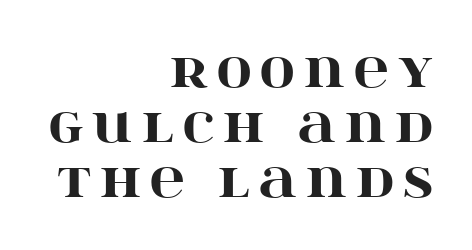
The image shows 48 px heavy, wide serif type, upright; set right-aligned, tight line spacing (1.15x), not underlined; high stroke contrast and a large x-height.
